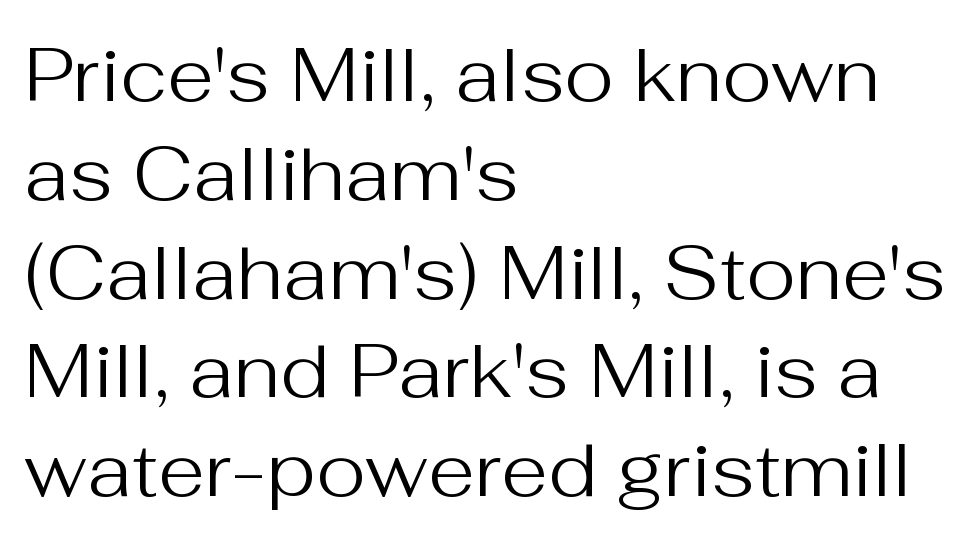
The image shows 76 px regular-weight sans-serif type, upright; set left-aligned, normal line spacing (1.3x), normal letter spacing, not underlined; medium stroke contrast and a medium x-height.
